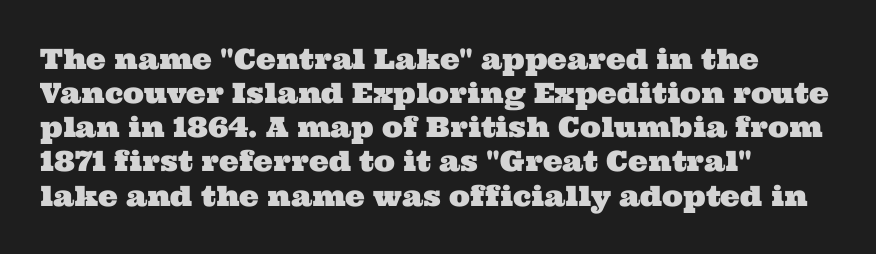
Q: Is the typeface a serif or a sans-serif typeface? A: Serif.
Q: Is the text underlined? A: No.
Q: How is the paragraph aligned? A: Left-aligned.
Q: Is the spacing between letters normal or unusually wide? A: Normal.
Q: Width (condensed, normal, or wide)? A: Wide.
Q: Stroke contrast? A: Medium.
Q: x-height? A: Medium.
Q: Monospaced? A: No.
